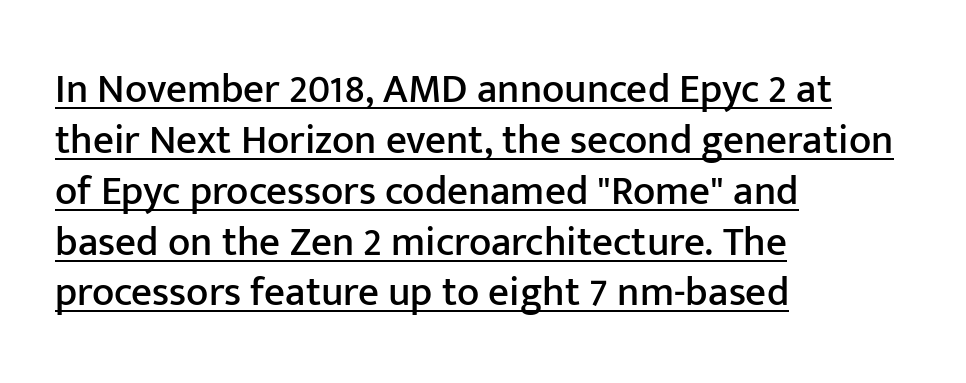
{"serif": "no", "italic": "no", "width": "normal", "stroke_contrast": "low", "x_height": "medium", "monospaced": "no", "underline": "yes", "align": "left", "line_spacing_ratio": 1.24, "letter_spacing": "normal", "letter_spacing_em": 0.0, "glyph_px": 41}
